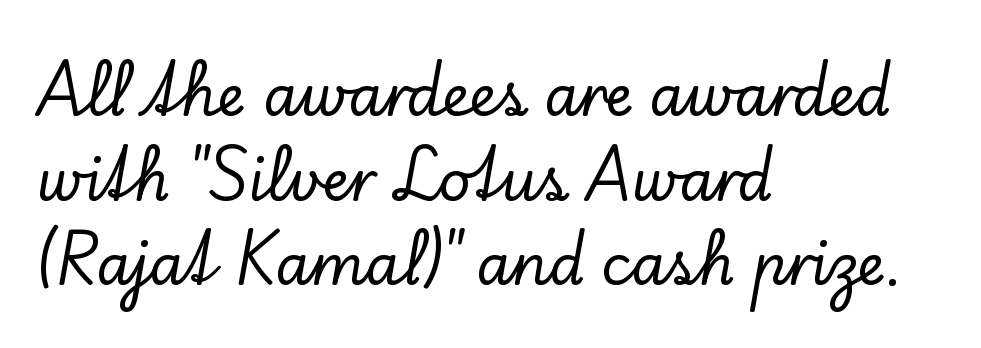
The image shows 56 px serif type; set left-aligned, normal line spacing (1.51x), normal letter spacing, not underlined; low stroke contrast and a small x-height.
